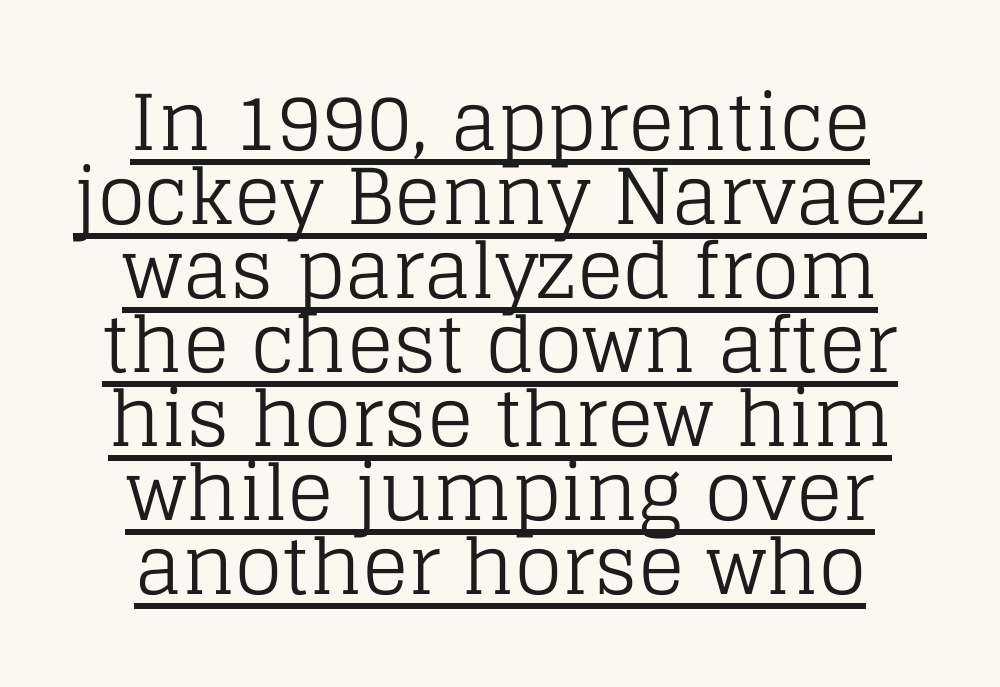
The image shows 77 px regular-weight serif type, upright; set centered, tight line spacing (0.96x), normal letter spacing, underlined; low stroke contrast and a large x-height.
